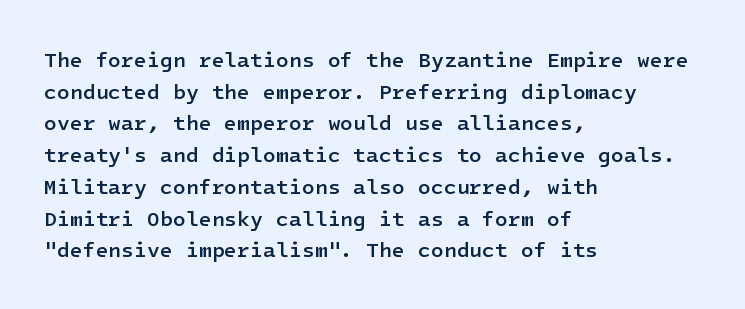
Italic? Not at all — the glyphs are vertical. A typesetter would call this zero additional tracking. The typesetting leans somewhat heavy: a semibold. The string is rendered with underlining switched off. The setting favours the left margin, as ordinary paragraphs usually do.
